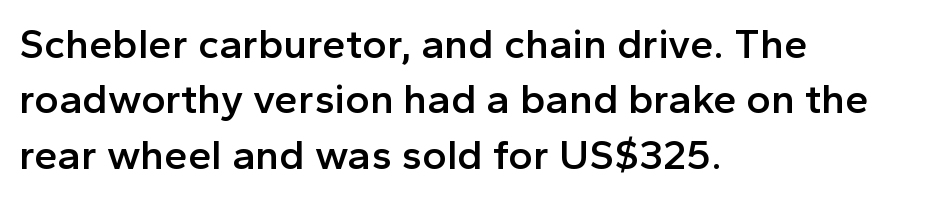
The image shows 42 px semibold sans-serif type, upright; set left-aligned, normal line spacing (1.32x), normal letter spacing, not underlined; a medium x-height.
